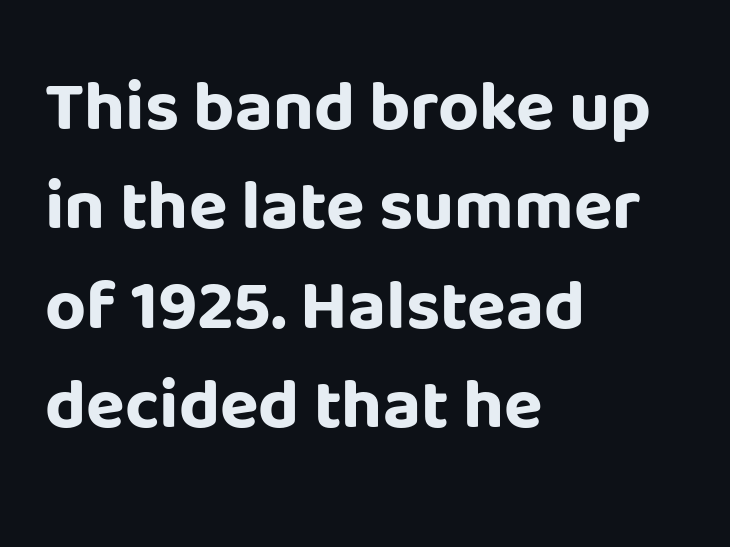
{"serif": "no", "italic": "no", "bold": "yes", "weight": "bold", "width": "normal", "stroke_contrast": "low", "x_height": "large", "monospaced": "no", "underline": "no", "align": "left", "line_spacing": "normal", "line_spacing_ratio": 1.4, "letter_spacing": "normal", "letter_spacing_em": 0.0, "glyph_px": 71}
